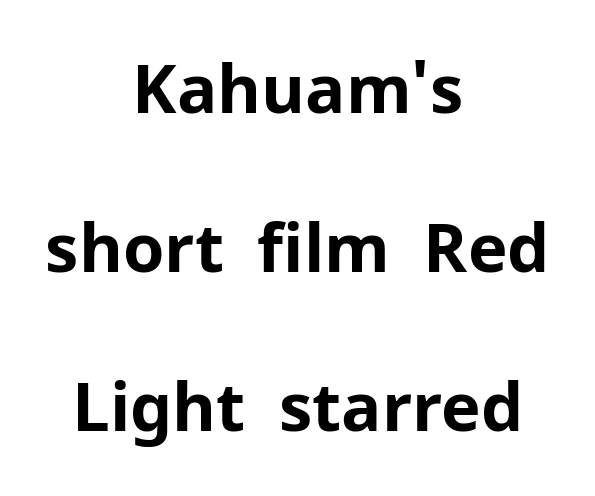
Q: Is the text bold? A: Yes.
Q: Is the text italic (slanted)? A: No, it is upright.
Q: Is the typeface a serif or a sans-serif typeface? A: Sans-serif.
Q: Is the text underlined? A: No.
Q: How is the paragraph aligned? A: Centered.
Q: Is the spacing between letters normal or unusually wide? A: Normal.
Q: Is the spacing between lines tight, normal or loose? A: Loose.
Q: Width (condensed, normal, or wide)? A: Normal.
Q: Stroke contrast? A: Low.
Q: x-height? A: Medium.
Q: Monospaced? A: No.
